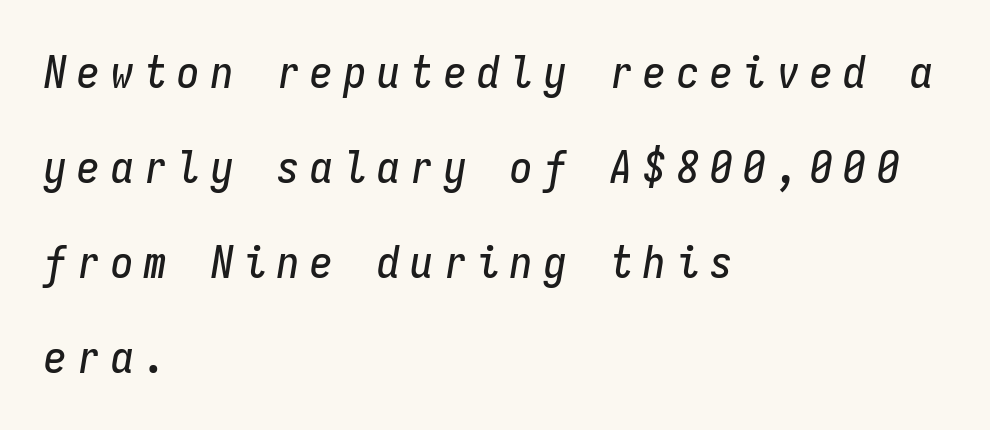
{"italic": "yes", "lean": "right", "slant_degrees": 9, "width": "condensed", "stroke_contrast": "low", "x_height": "medium", "monospaced": "yes", "underline": "no", "align": "left", "line_spacing": "loose", "line_spacing_ratio": 2.11, "letter_spacing": "wide", "letter_spacing_em": 0.24, "glyph_px": 45}
